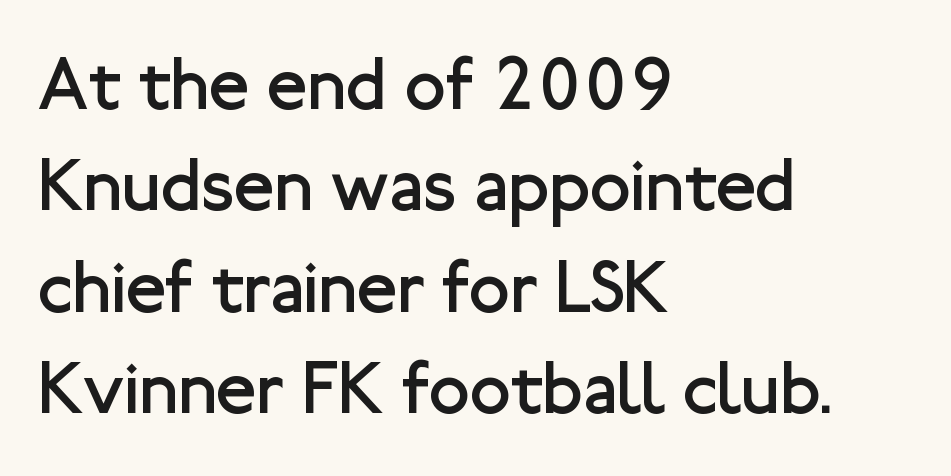
Q: Is the text bold? A: No.
Q: Is the text italic (slanted)? A: No, it is upright.
Q: Is the typeface a serif or a sans-serif typeface? A: Sans-serif.
Q: Is the text underlined? A: No.
Q: How is the paragraph aligned? A: Left-aligned.
Q: Is the spacing between letters normal or unusually wide? A: Normal.
Q: Is the spacing between lines tight, normal or loose? A: Normal.
Q: Width (condensed, normal, or wide)? A: Normal.
Q: Stroke contrast? A: Low.
Q: x-height? A: Medium.
Q: Monospaced? A: No.
